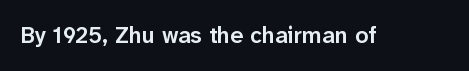
The image shows 23 px text type, upright; set normal letter spacing, not underlined.
